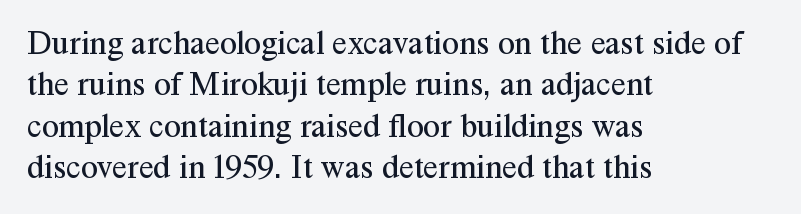
Short and long lines alike share a common starting point at left. A typesetter would call this proportional, since set widths differ per character. The characters display serif detailing at their extremities. Nothing unusual about the tracking: characters are spaced as the font intends. The gap between lines stays unmarked. Nope, not italic — everything's standing straight.
